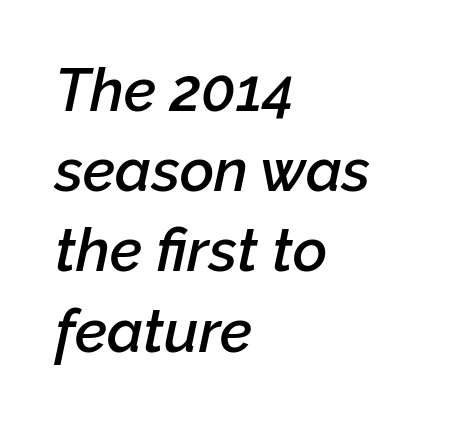
{"italic": "yes", "lean": "right", "slant_degrees": 12, "bold": "semi", "weight": "semibold", "width": "normal", "stroke_contrast": "low", "x_height": "medium", "monospaced": "no", "underline": "no", "align": "left", "line_spacing": "normal", "line_spacing_ratio": 1.36, "letter_spacing": "normal", "letter_spacing_em": 0.0, "glyph_px": 59}
